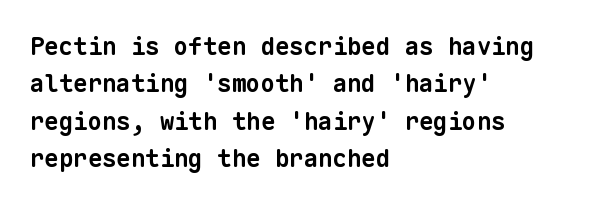
{"bold": "yes", "underline": "no", "align": "left", "line_spacing": "normal", "line_spacing_ratio": 1.56, "letter_spacing": "normal", "letter_spacing_em": 0.0, "glyph_px": 24}
